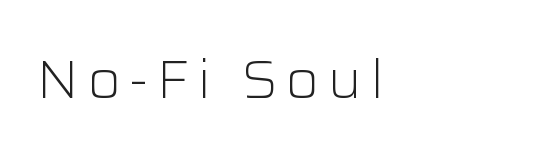
{"serif": "no", "italic": "no", "bold": "no", "weight": "light", "width": "normal", "stroke_contrast": "low", "x_height": "medium", "monospaced": "no", "underline": "no", "glyph_px": 53}
